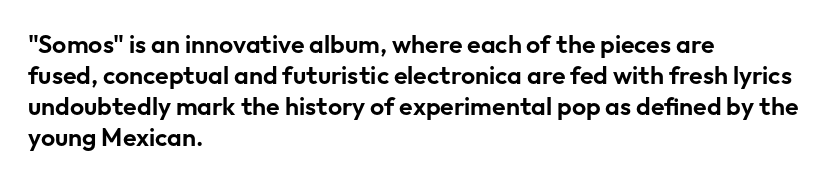
Clear beneath every line of the passage. Is the block centered? No — it sits flush against the left margin. Observe the ordinary spacing: letters are neighbours, not strangers. The letters stand upright; this is a roman face.
